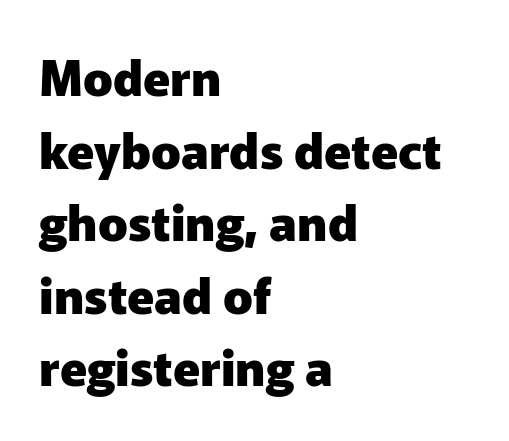
{"serif": "no", "italic": "no", "bold": "yes", "weight": "heavy", "width": "normal", "stroke_contrast": "low", "x_height": "medium", "monospaced": "no", "underline": "no", "align": "left", "line_spacing": "normal", "line_spacing_ratio": 1.48, "letter_spacing": "normal", "letter_spacing_em": 0.0, "glyph_px": 49}
